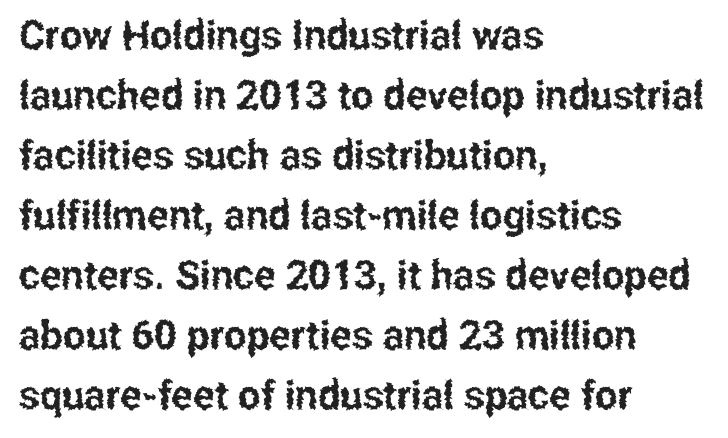
The image shows 40 px condensed sans-serif type, upright; set left-aligned, normal line spacing (1.5x), normal letter spacing, not underlined; low stroke contrast and a medium x-height.
